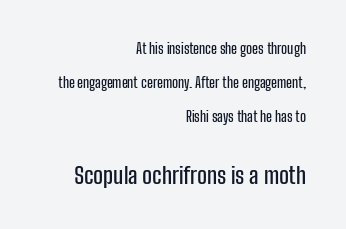
{"italic": "no", "underline": "no", "align": "right", "line_spacing": "loose", "line_spacing_ratio": 2.44, "letter_spacing": "normal", "letter_spacing_em": 0.0, "larger_block": "second", "size_ratio": 1.64, "glyph_px": 23}
